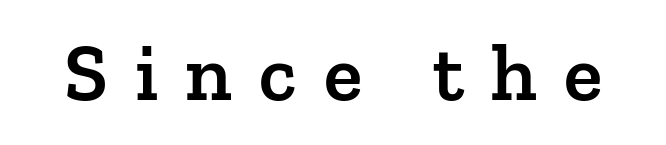
The image shows 80 px semibold serif type, upright; set unusually wide letter spacing (+0.34 em), not underlined; low stroke contrast and a medium x-height.
